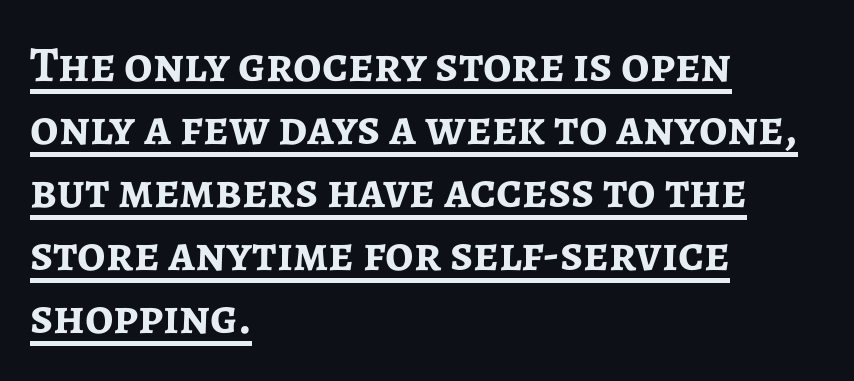
How would I describe the line gaps? Plain and ordinary. Pretty heavy lettering here — definitely bold. Horizontal alignment here is leftward, the default for most running prose. Are there feet on the stems? There aren't — it's a sans.
